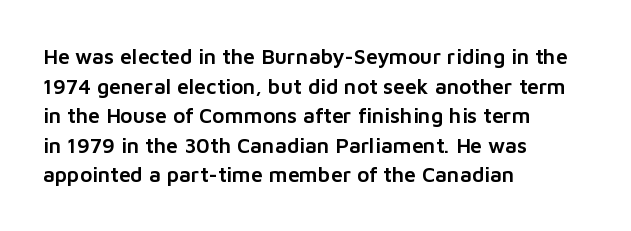
The image shows 21 px text type, upright; set left-aligned, normal line spacing (1.41x), normal letter spacing, not underlined.
